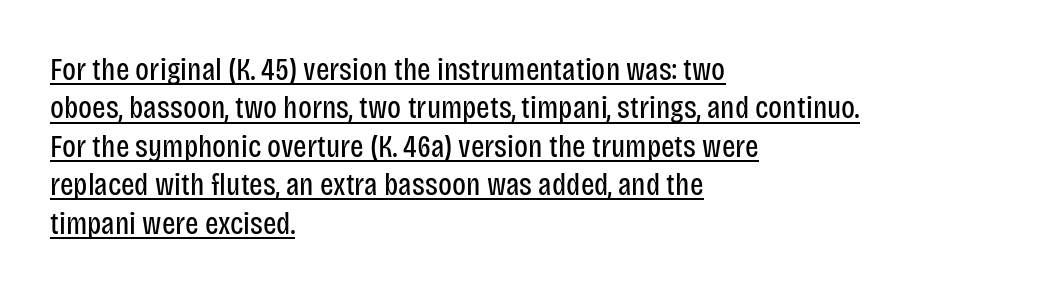
The image shows 32 px regular-weight, condensed sans-serif type, upright; set left-aligned, line spacing 1.2x, normal letter spacing, underlined; low stroke contrast and a large x-height.
